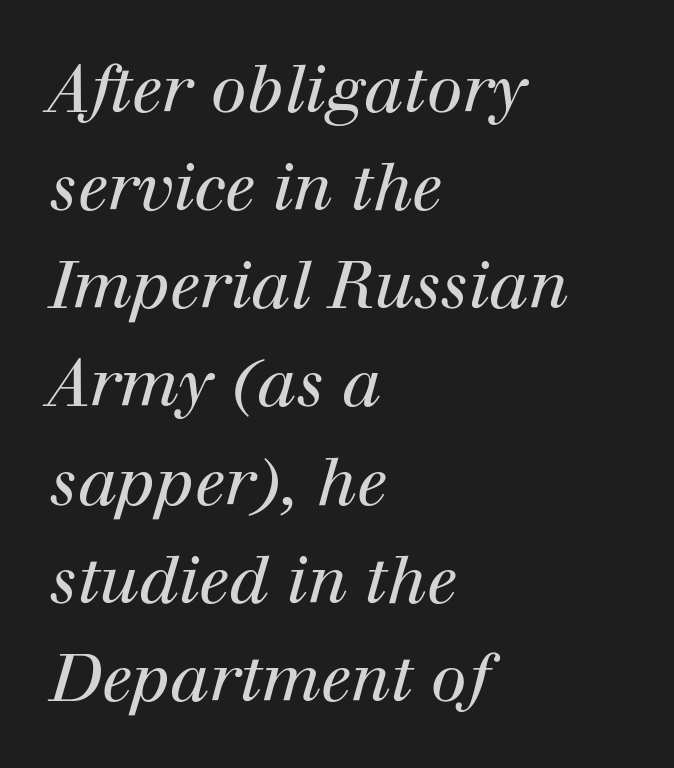
{"serif": "yes", "italic": "yes", "lean": "right", "slant_degrees": 12, "bold": "no", "weight": "regular", "width": "normal", "stroke_contrast": "high", "x_height": "medium", "monospaced": "no", "underline": "no", "align": "left", "line_spacing": "normal", "line_spacing_ratio": 1.51, "letter_spacing": "normal", "letter_spacing_em": 0.0, "glyph_px": 65}
